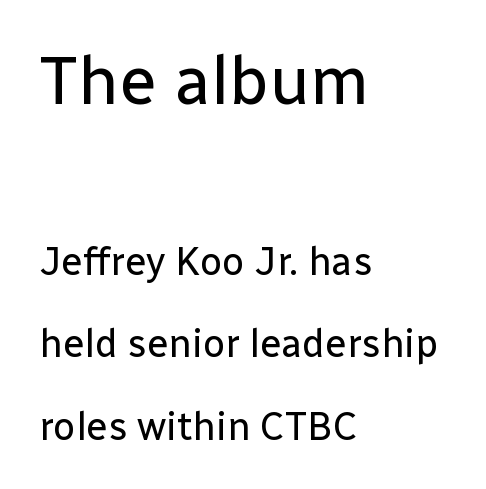
Q: Is the text bold? A: No.
Q: Is the text italic (slanted)? A: No, it is upright.
Q: Is the typeface a serif or a sans-serif typeface? A: Sans-serif.
Q: Is the text underlined? A: No.
Q: How is the paragraph aligned? A: Left-aligned.
Q: Is the spacing between letters normal or unusually wide? A: Normal.
Q: Is the spacing between lines tight, normal or loose? A: Loose.
Q: Which block of text is set in a larger size, the first (top) or the second (bottom)? A: The first (top) one.
Q: Width (condensed, normal, or wide)? A: Normal.
Q: Stroke contrast? A: Low.
Q: x-height? A: Medium.
Q: Monospaced? A: No.
